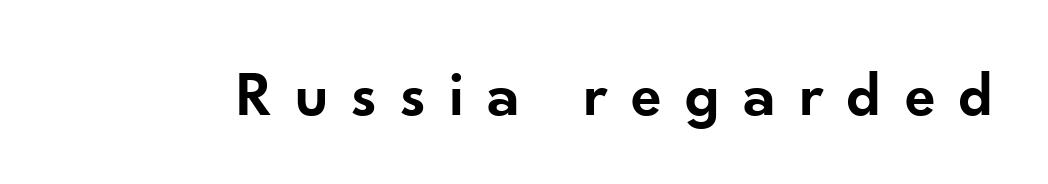
{"serif": "no", "italic": "no", "bold": "semi", "weight": "semibold", "width": "normal", "stroke_contrast": "low", "x_height": "small", "monospaced": "no", "underline": "no", "letter_spacing": "wide", "letter_spacing_em": 0.36, "glyph_px": 64}
